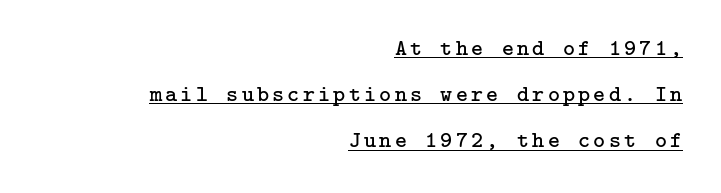
{"italic": "no", "bold": "no", "underline": "yes", "align": "right", "line_spacing": "loose", "line_spacing_ratio": 2.01, "glyph_px": 23}
